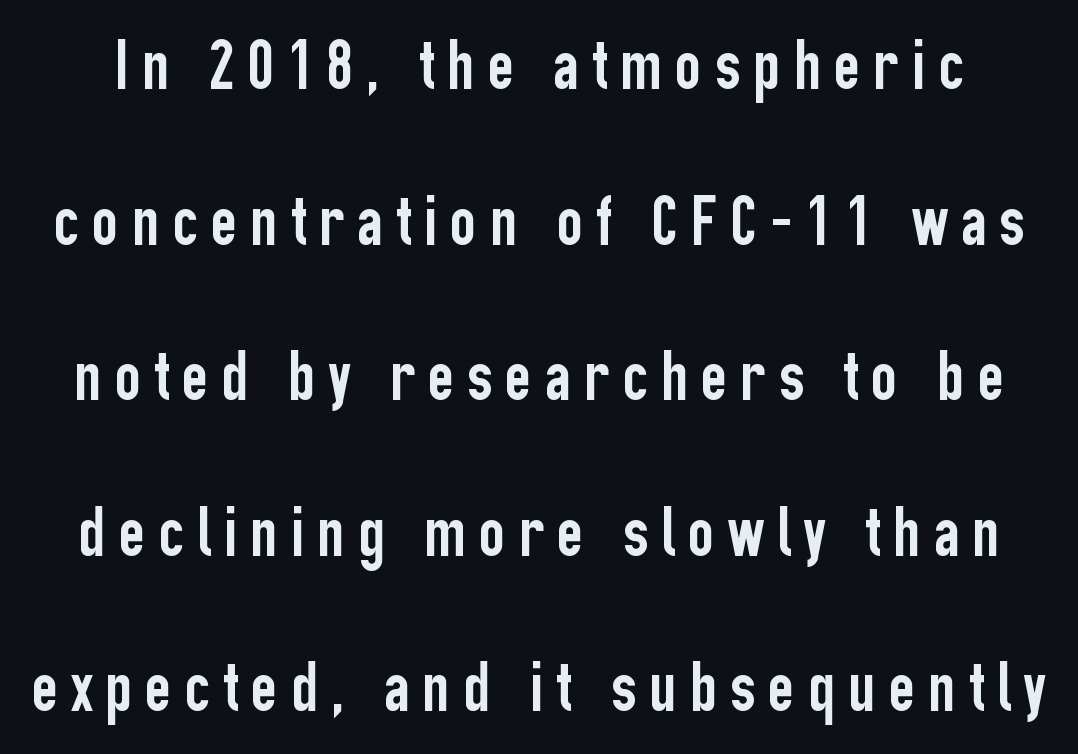
Q: Is the text italic (slanted)? A: No, it is upright.
Q: Is the typeface a serif or a sans-serif typeface? A: Sans-serif.
Q: Is the text underlined? A: No.
Q: Is the spacing between lines tight, normal or loose? A: Loose.
Q: Width (condensed, normal, or wide)? A: Condensed.
Q: Stroke contrast? A: Low.
Q: x-height? A: Medium.
Q: Monospaced? A: No.
